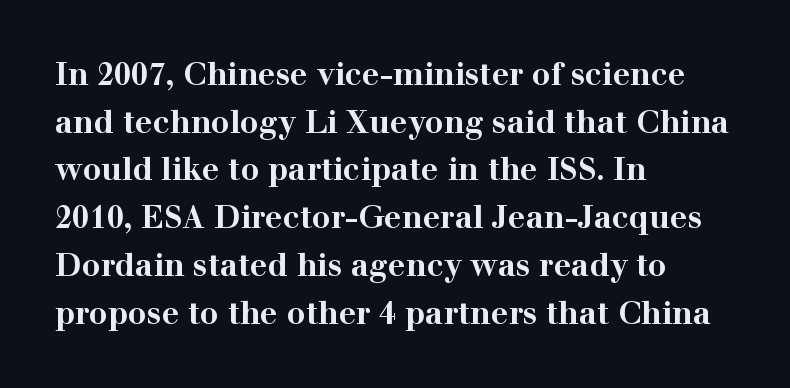
The image shows 31 px bold, wide serif type, upright; set left-aligned, normal line spacing (1.54x), normal letter spacing, not underlined; high stroke contrast and a medium x-height.
